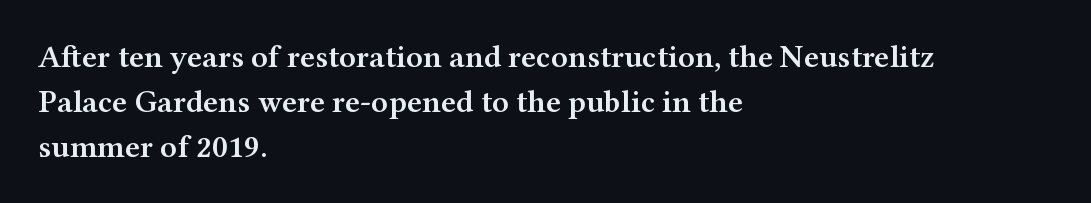
The horizontal fit of the characters is conventional and even. The zone under the glyphs is completely vacant. A classic flush-left, rag-right setting is used for this passage. Is this a sans? No — the strokes have serifs. In terms of leading, this rendering sits right in the middle. Is this a fixed-width face? No — the glyphs have proportional, varying widths.
